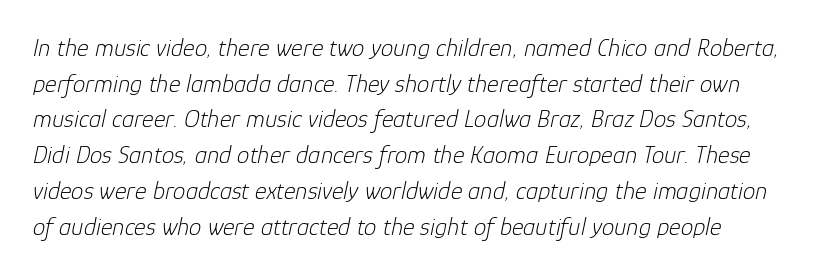
The image shows 25 px text type, italic (leaning right); set normal line spacing (1.43x), normal letter spacing, not underlined.
